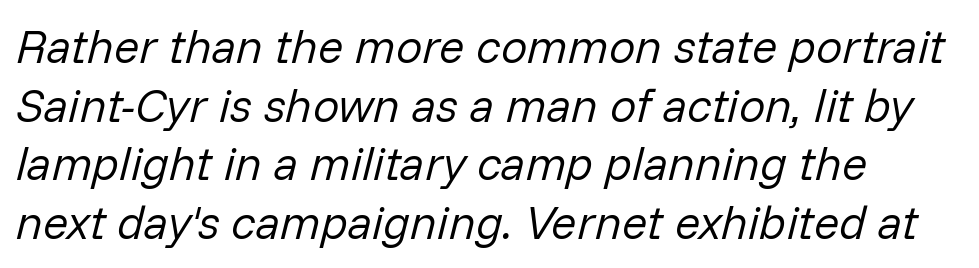
Q: Is the text bold? A: No.
Q: Is the text italic (slanted)? A: Yes, it leans right by about 14 degrees.
Q: Is the text underlined? A: No.
Q: How is the paragraph aligned? A: Left-aligned.
Q: Is the spacing between letters normal or unusually wide? A: Normal.
Q: Is the spacing between lines tight, normal or loose? A: Normal.
Q: Width (condensed, normal, or wide)? A: Normal.
Q: Stroke contrast? A: Low.
Q: x-height? A: Medium.
Q: Monospaced? A: No.
